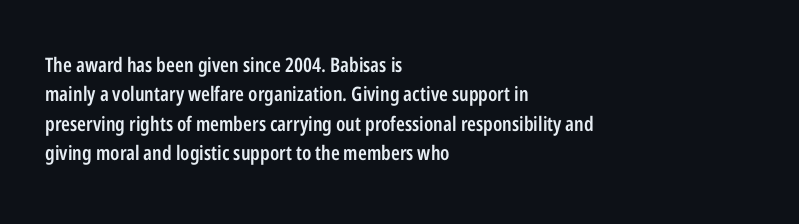
A bare baseline throughout the passage. Vertically, the passage feels balanced, rows spaced as you'd expect. Horizontal alignment here is leftward, the default for most running prose. Is the type bold? Partly — it's a semibold, heavier than regular but not fully bold.
